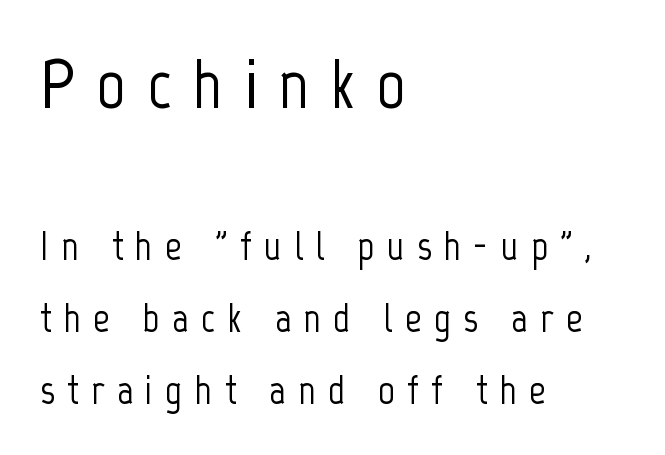
Q: Is the text italic (slanted)? A: No, it is upright.
Q: Is the typeface a serif or a sans-serif typeface? A: Sans-serif.
Q: Is the text underlined? A: No.
Q: How is the paragraph aligned? A: Left-aligned.
Q: Is the spacing between letters normal or unusually wide? A: Unusually wide.
Q: Which block of text is set in a larger size, the first (top) or the second (bottom)? A: The first (top) one.
Q: Width (condensed, normal, or wide)? A: Condensed.
Q: Stroke contrast? A: Low.
Q: x-height? A: Medium.
Q: Monospaced? A: No.
